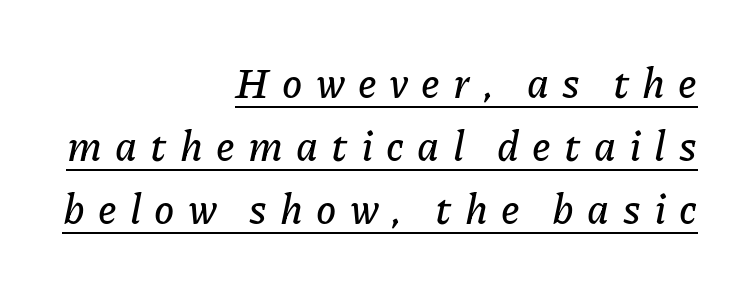
{"italic": "yes", "lean": "right", "slant_degrees": 11, "width": "normal", "stroke_contrast": "low", "x_height": "medium", "monospaced": "no", "underline": "yes", "align": "right", "line_spacing": "normal", "line_spacing_ratio": 1.54, "letter_spacing": "wide", "letter_spacing_em": 0.32, "glyph_px": 41}
